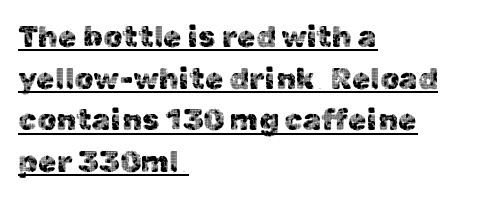
The rendering uses a moderate line-height, typical for paragraphs. Rendered with straight, roman letterforms. Underlined type. Characters follow at the spacing the type designer built in.
